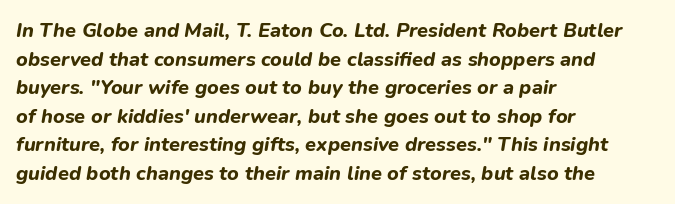
Q: Is the text bold? A: Yes.
Q: Is the text italic (slanted)? A: Yes, it leans right by about 9 degrees.
Q: Is the text underlined? A: No.
Q: How is the paragraph aligned? A: Left-aligned.
Q: Is the spacing between letters normal or unusually wide? A: Normal.
Q: Is the spacing between lines tight, normal or loose? A: Normal.
